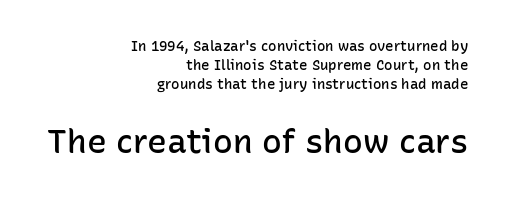
{"serif": "no", "italic": "no", "bold": "semi", "weight": "semibold", "width": "normal", "stroke_contrast": "low", "x_height": "medium", "monospaced": "no", "underline": "no", "align": "right", "line_spacing": "normal", "line_spacing_ratio": 1.37, "letter_spacing": "normal", "letter_spacing_em": 0.0, "larger_block": "second", "size_ratio": 2.36, "glyph_px": 33}
